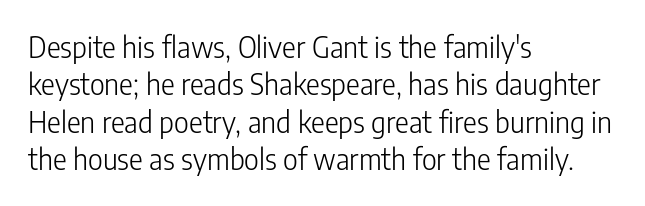
{"serif": "no", "italic": "no", "bold": "no", "weight": "light", "width": "condensed", "stroke_contrast": "low", "x_height": "medium", "monospaced": "no", "underline": "no", "align": "left", "line_spacing": "normal", "line_spacing_ratio": 1.29, "letter_spacing": "normal", "letter_spacing_em": 0.0, "glyph_px": 29}
